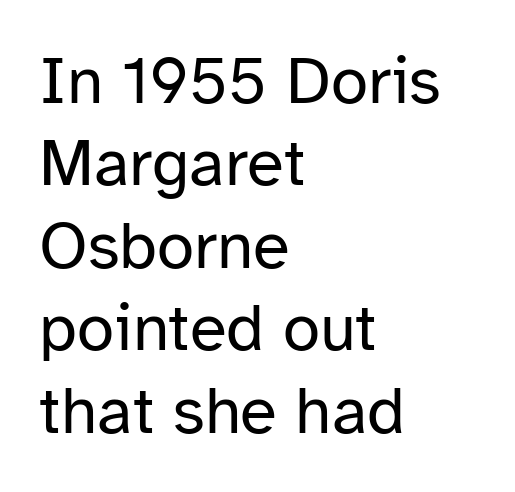
Q: Is the text bold? A: No.
Q: Is the text italic (slanted)? A: No, it is upright.
Q: Is the typeface a serif or a sans-serif typeface? A: Sans-serif.
Q: Is the text underlined? A: No.
Q: How is the paragraph aligned? A: Left-aligned.
Q: Is the spacing between letters normal or unusually wide? A: Normal.
Q: Width (condensed, normal, or wide)? A: Normal.
Q: Stroke contrast? A: Low.
Q: x-height? A: Medium.
Q: Monospaced? A: No.
